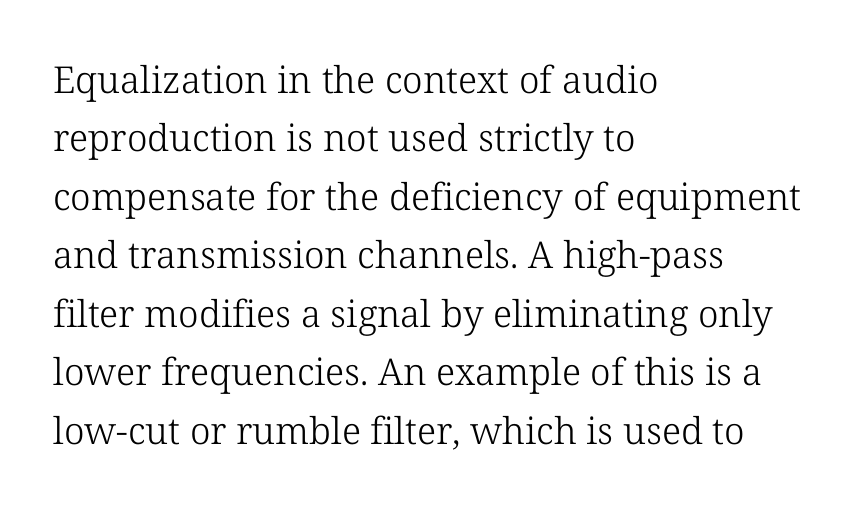
The image shows 37 px light serif type, upright; set left-aligned, normal line spacing (1.58x), normal letter spacing, not underlined; low stroke contrast and a medium x-height.
